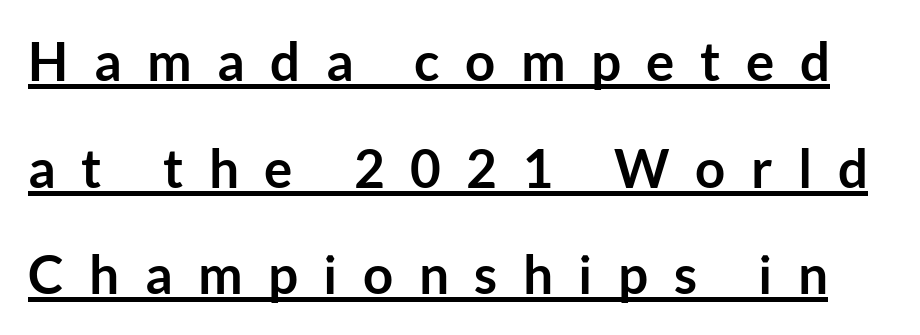
{"serif": "no", "italic": "no", "bold": "yes", "weight": "semibold", "width": "normal", "stroke_contrast": "low", "x_height": "medium", "monospaced": "no", "underline": "yes", "line_spacing": "loose", "line_spacing_ratio": 2.01, "letter_spacing": "wide", "letter_spacing_em": 0.48, "glyph_px": 53}
